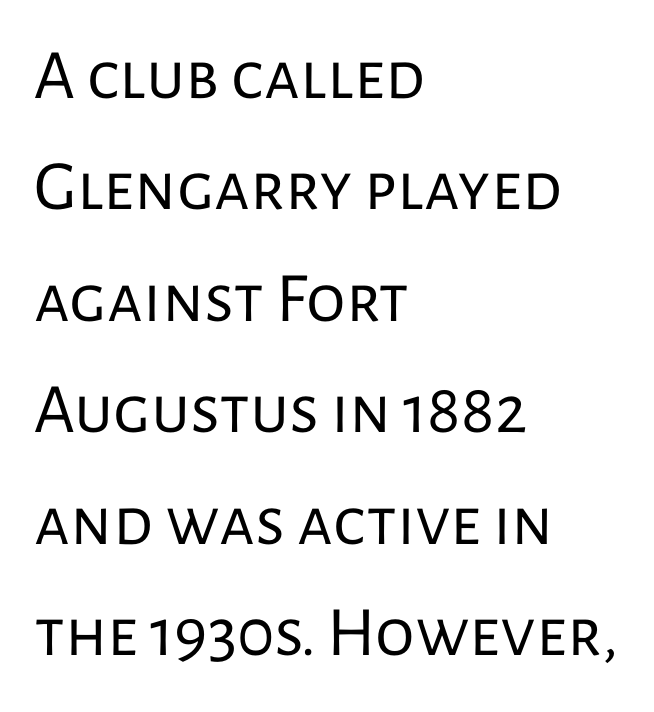
The image shows 71 px regular-weight sans-serif type, upright; set left-aligned, normal line spacing (1.57x), normal letter spacing, not underlined; low stroke contrast and a medium x-height.
